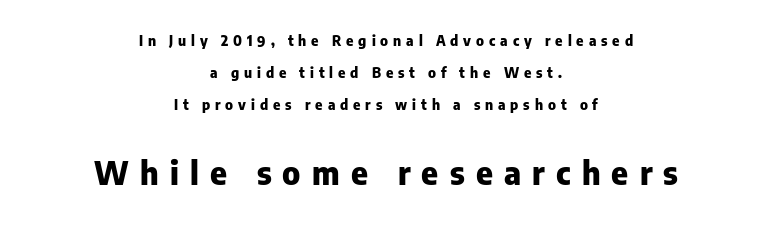
{"serif": "no", "italic": "no", "bold": "yes", "weight": "heavy", "width": "normal", "stroke_contrast": "low", "x_height": "medium", "monospaced": "no", "underline": "no", "align": "center", "line_spacing": "loose", "line_spacing_ratio": 2.28, "letter_spacing": "wide", "letter_spacing_em": 0.35, "larger_block": "second", "size_ratio": 2.29, "glyph_px": 32}
